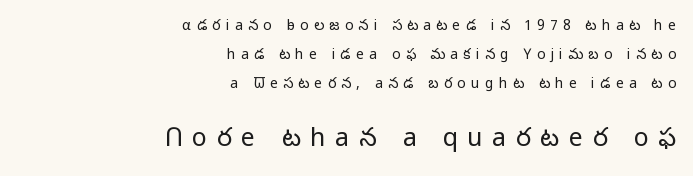
{"italic": "no", "bold": "no", "underline": "no", "align": "right", "line_spacing": "loose", "line_spacing_ratio": 2.06, "letter_spacing": "wide", "letter_spacing_em": 0.38, "larger_block": "second", "size_ratio": 1.79, "glyph_px": 25}
